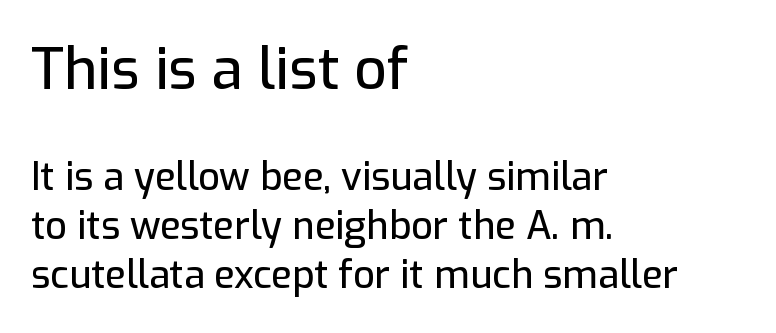
Q: Is the text italic (slanted)? A: No, it is upright.
Q: Is the typeface a serif or a sans-serif typeface? A: Sans-serif.
Q: Is the text underlined? A: No.
Q: How is the paragraph aligned? A: Left-aligned.
Q: Is the spacing between letters normal or unusually wide? A: Normal.
Q: Is the spacing between lines tight, normal or loose? A: Normal.
Q: Which block of text is set in a larger size, the first (top) or the second (bottom)? A: The first (top) one.
Q: Width (condensed, normal, or wide)? A: Normal.
Q: Stroke contrast? A: Low.
Q: x-height? A: Medium.
Q: Monospaced? A: No.
